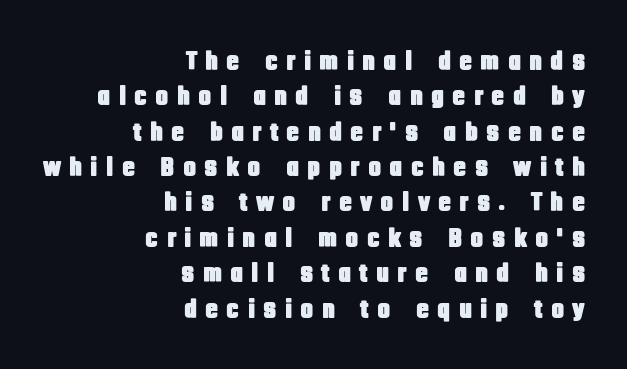
The specimen reads as upright at a glance. Regarding leading, the lines here are spaced in the standard way. The paragraph has a hard right edge and a soft left edge. Decoration check: the copy has no underline. Inter-character spacing is expanded well beyond the font's built-in metrics.
